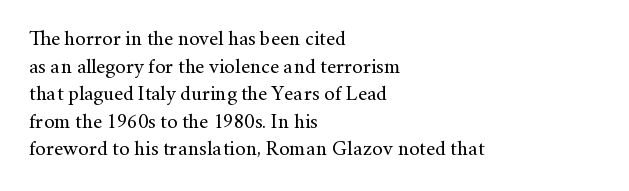
The image shows 21 px text type, upright; set left-aligned, normal line spacing (1.31x), normal letter spacing, not underlined.
